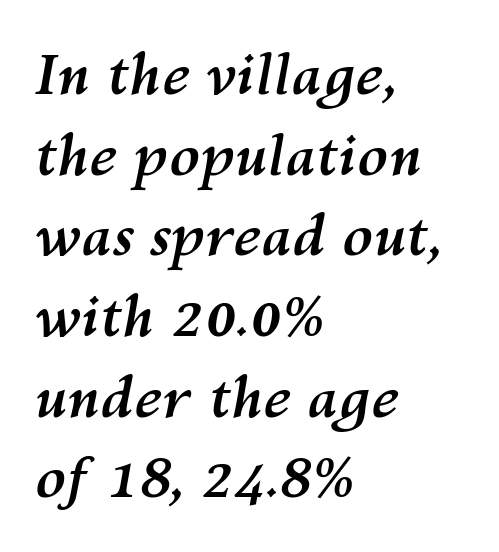
Here the designer chose a conventional face with non-uniform glyph widths. Anything drawn beneath the words? Only blank space. A normal amount of white space separates one row of letters from the next. Look at the tracking — it's just the regular setting, nothing added. Slant detected: the letters are inclined.
